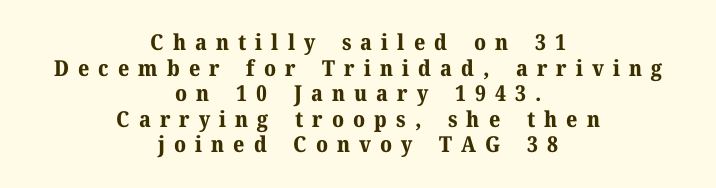
These lines were composed using upright roman letters. The strokes are fattened all the way to bold. The setting favours the middle, as headings and verse often do. The gap between lines stays unmarked.
